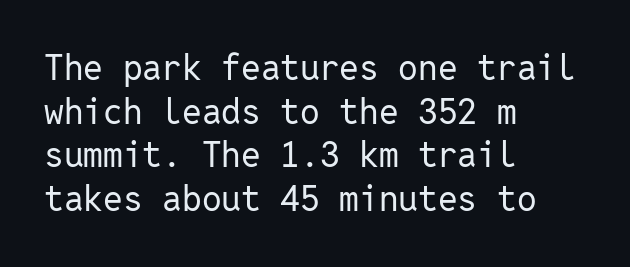
The image shows 35 px regular-weight sans-serif type, upright, monospaced; set left-aligned, normal line spacing (1.25x), normal letter spacing, not underlined; low stroke contrast and a medium x-height.
